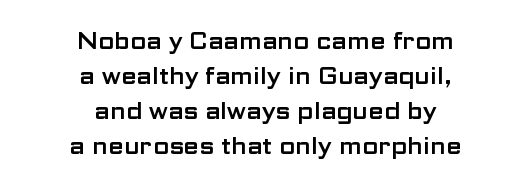
The image shows 23 px text type, upright; set centered, normal line spacing (1.52x), normal letter spacing, not underlined.
